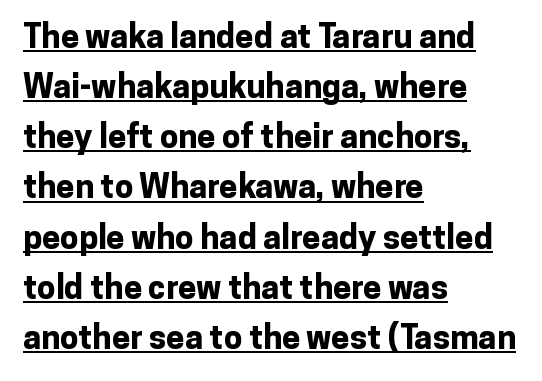
{"serif": "no", "italic": "no", "bold": "yes", "weight": "bold", "width": "normal", "stroke_contrast": "low", "x_height": "medium", "monospaced": "no", "underline": "yes", "align": "left", "line_spacing": "normal", "line_spacing_ratio": 1.52, "letter_spacing": "normal", "letter_spacing_em": 0.0, "glyph_px": 33}
